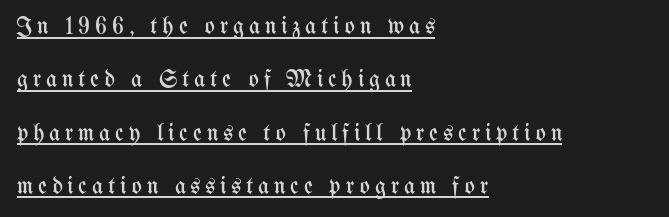
The image shows 24 px text type, upright; set left-aligned, loose line spacing (2.22x), unusually wide letter spacing (+0.2 em), underlined.
